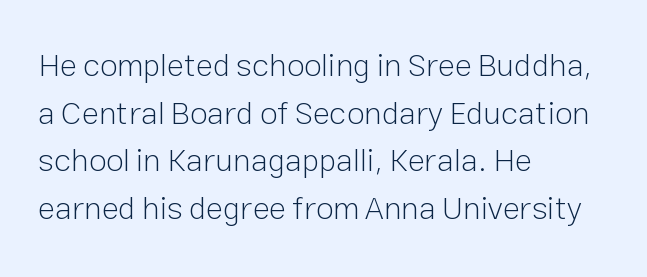
The image shows 32 px light sans-serif type, upright; set left-aligned, normal line spacing (1.49x), normal letter spacing, not underlined; low stroke contrast and a medium x-height.
